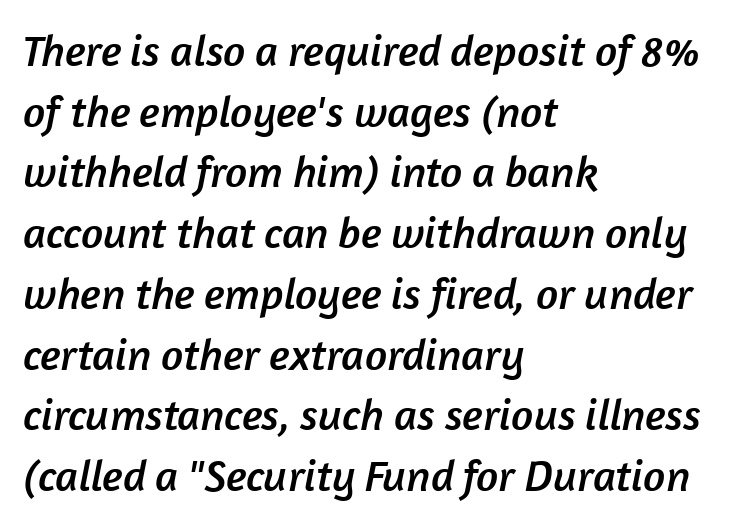
The image shows 44 px sans-serif type; set left-aligned, normal line spacing (1.38x), normal letter spacing, not underlined; low stroke contrast and a medium x-height.
